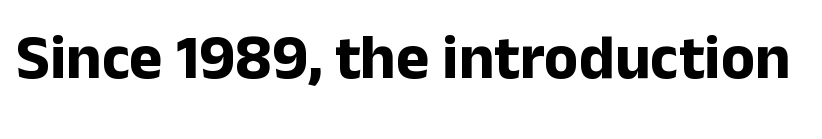
The image shows 63 px bold sans-serif type, upright; set normal letter spacing, not underlined; low stroke contrast and a medium x-height.
